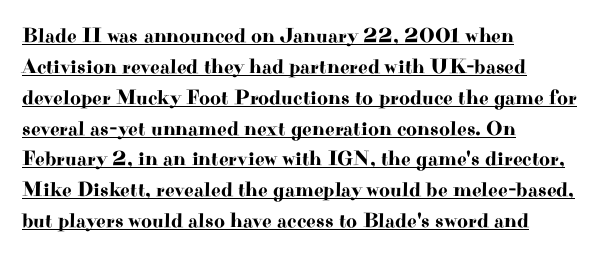
Compared with a centered layout, this one pins lines to the left instead. The type sits square on the baseline with zero lean. This block has exactly the height ordinary leading produces. Somebody hit Ctrl+U on this one — the words are underlined.
